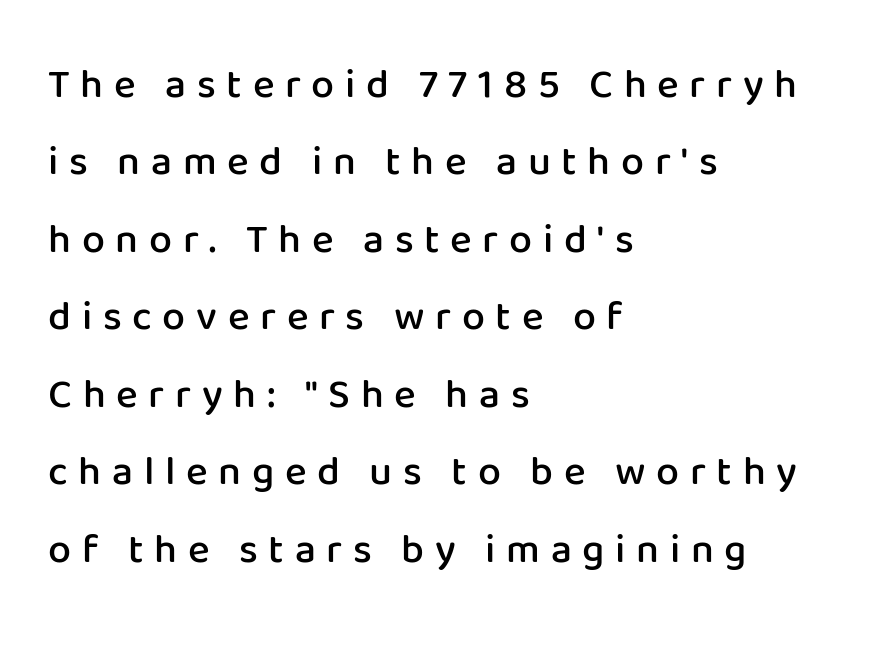
The image shows 41 px semibold sans-serif type, upright; set left-aligned, line spacing 1.89x, unusually wide letter spacing (+0.26 em), not underlined; low stroke contrast and a medium x-height.
